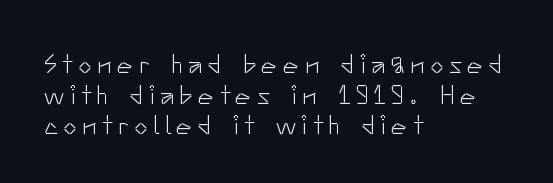
{"italic": "no", "bold": "no", "underline": "no", "align": "left", "line_spacing": "tight", "line_spacing_ratio": 1.13, "letter_spacing": "wide", "letter_spacing_em": 0.2, "glyph_px": 27}
